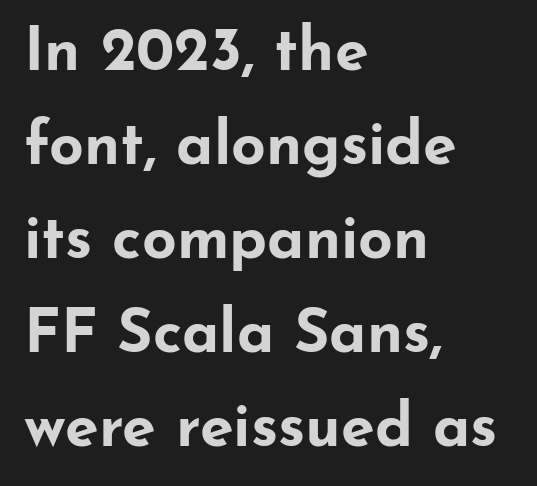
{"serif": "no", "italic": "no", "bold": "yes", "weight": "bold", "width": "wide", "stroke_contrast": "low", "x_height": "small", "monospaced": "no", "underline": "no", "align": "left", "line_spacing": "normal", "line_spacing_ratio": 1.54, "letter_spacing": "normal", "letter_spacing_em": 0.0, "glyph_px": 61}
